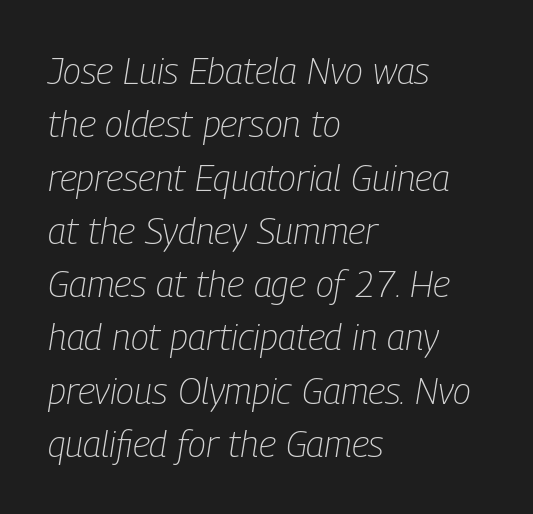
Q: Is the text bold? A: No.
Q: Is the text italic (slanted)? A: Yes, it leans right by about 9 degrees.
Q: Is the text underlined? A: No.
Q: How is the paragraph aligned? A: Left-aligned.
Q: Is the spacing between letters normal or unusually wide? A: Normal.
Q: Is the spacing between lines tight, normal or loose? A: Normal.
Q: Width (condensed, normal, or wide)? A: Condensed.
Q: Stroke contrast? A: Low.
Q: x-height? A: Medium.
Q: Monospaced? A: No.
